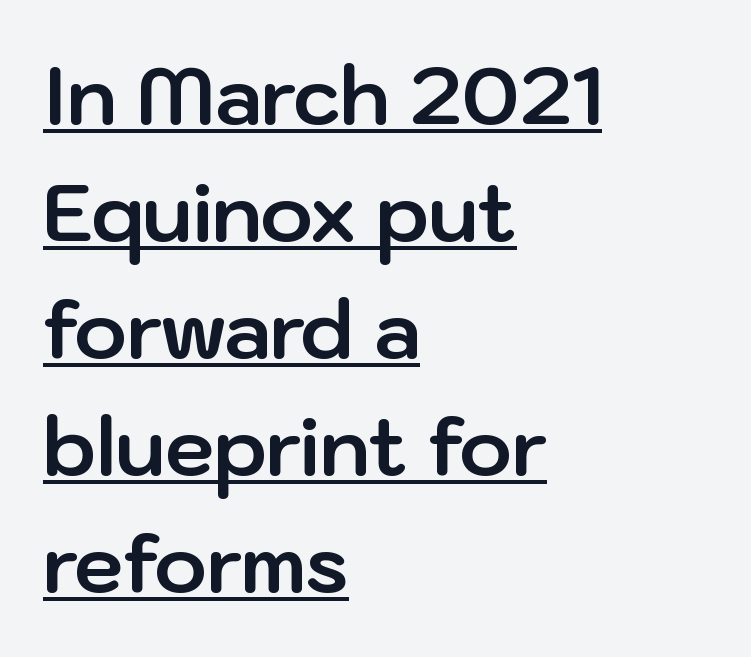
{"serif": "no", "italic": "no", "bold": "yes", "weight": "bold", "width": "normal", "stroke_contrast": "low", "x_height": "medium", "monospaced": "no", "underline": "yes", "align": "left", "line_spacing": "normal", "line_spacing_ratio": 1.48, "letter_spacing": "normal", "letter_spacing_em": 0.0, "glyph_px": 79}
